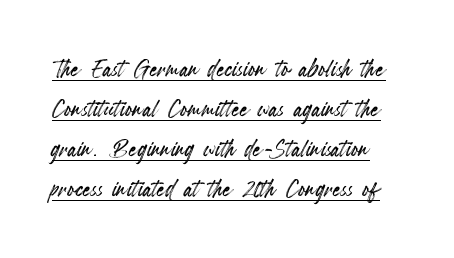
Q: Is the text italic (slanted)? A: Yes.
Q: Is the text underlined? A: Yes.
Q: Is the spacing between letters normal or unusually wide? A: Normal.
Q: Is the spacing between lines tight, normal or loose? A: Normal.
Q: Width (condensed, normal, or wide)? A: Condensed.
Q: x-height? A: Small.
Q: Monospaced? A: No.
